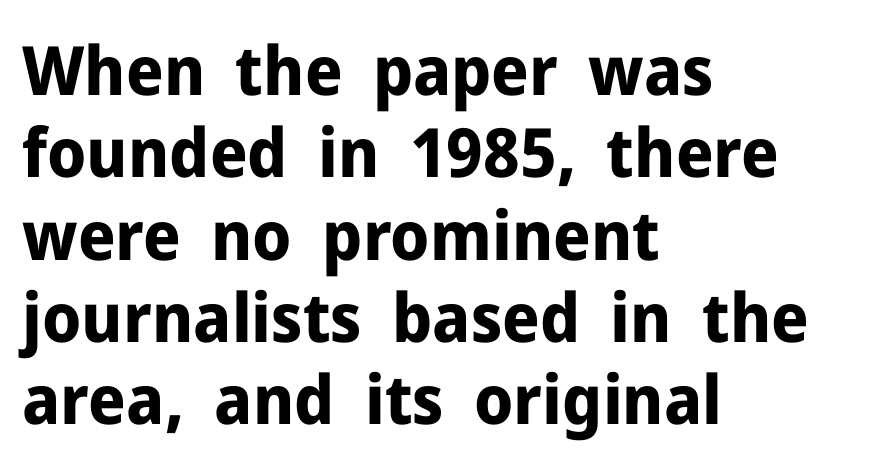
The image shows 68 px bold sans-serif type, upright; set left-aligned, line spacing 1.21x, normal letter spacing, not underlined; low stroke contrast and a medium x-height.
